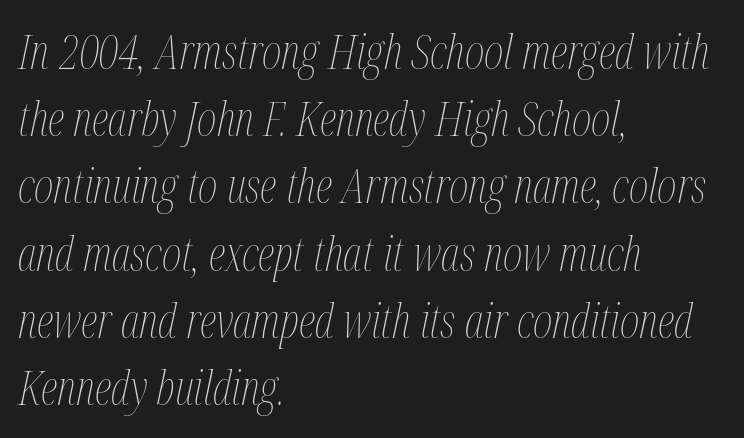
This rendering leaves character spacing at its baseline value. The block of text has a typical density, with ordinary space between rows. The lettering tilts uniformly, giving the passage an italic look. The face used here is proportionally spaced, like ordinary book or web type. Caption: multi-line text, flush left, ragged right.
